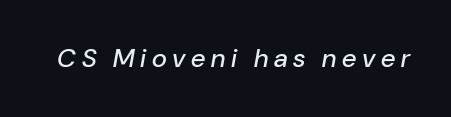
Descender tails drop into unmarked territory. These lines were composed using italics. Characters follow at a spacing far wider than the type designer built in.
